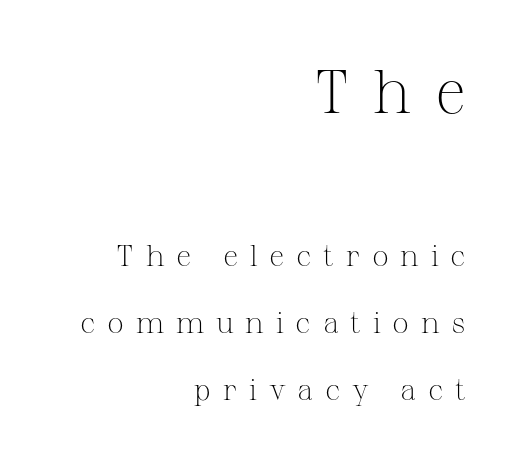
Q: Is the text bold? A: No.
Q: Is the text italic (slanted)? A: No, it is upright.
Q: Is the typeface a serif or a sans-serif typeface? A: Serif.
Q: Is the text underlined? A: No.
Q: How is the paragraph aligned? A: Right-aligned.
Q: Is the spacing between letters normal or unusually wide? A: Unusually wide.
Q: Is the spacing between lines tight, normal or loose? A: Loose.
Q: Which block of text is set in a larger size, the first (top) or the second (bottom)? A: The first (top) one.
Q: Width (condensed, normal, or wide)? A: Normal.
Q: Stroke contrast? A: Medium.
Q: x-height? A: Medium.
Q: Monospaced? A: No.
